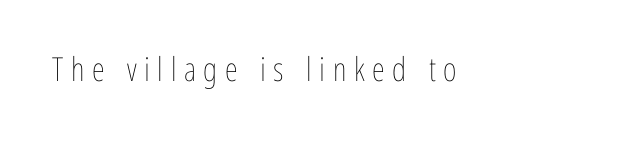
{"italic": "no", "bold": "no", "weight": "thin", "width": "condensed", "stroke_contrast": "low", "x_height": "medium", "monospaced": "no", "underline": "no", "letter_spacing": "wide", "letter_spacing_em": 0.23, "glyph_px": 33}
